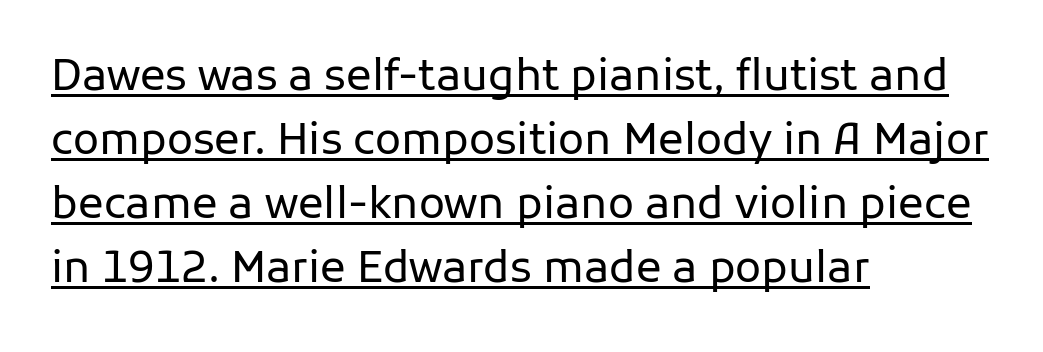
The image shows 43 px regular-weight sans-serif type, upright; set left-aligned, normal line spacing (1.49x), normal letter spacing, underlined; low stroke contrast and a medium x-height.
